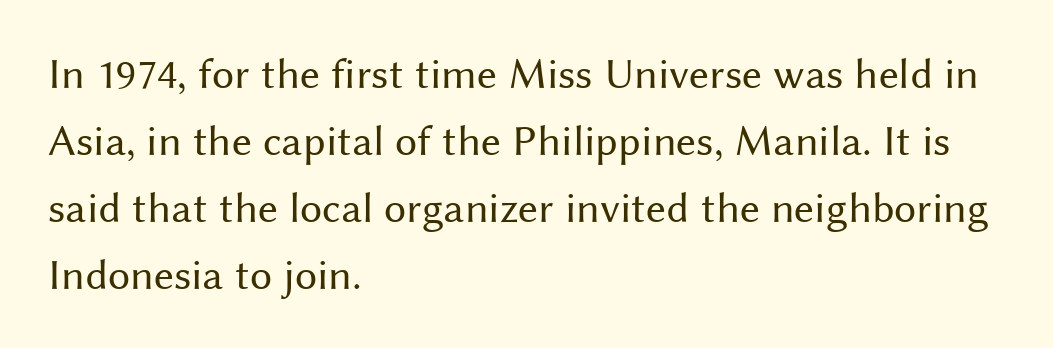
The paragraph has a hard left edge and a soft right edge. Style check: upright. Stems and bowls with no extra thickness — not bold. The passage shown is not underscored anywhere.
